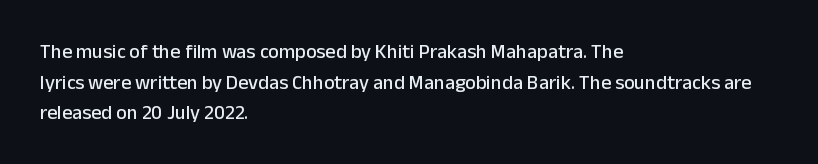
Q: Is the text italic (slanted)? A: No, it is upright.
Q: Is the text underlined? A: No.
Q: How is the paragraph aligned? A: Left-aligned.
Q: Is the spacing between letters normal or unusually wide? A: Normal.
Q: Is the spacing between lines tight, normal or loose? A: Normal.
